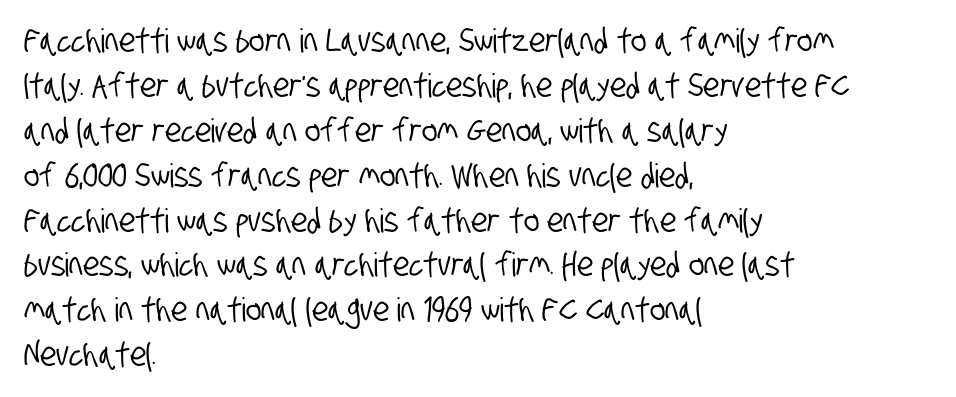
Q: Is the typeface a serif or a sans-serif typeface? A: Sans-serif.
Q: Is the text underlined? A: No.
Q: How is the paragraph aligned? A: Left-aligned.
Q: Is the spacing between letters normal or unusually wide? A: Normal.
Q: Is the spacing between lines tight, normal or loose? A: Normal.
Q: Width (condensed, normal, or wide)? A: Condensed.
Q: Stroke contrast? A: Low.
Q: x-height? A: Large.
Q: Monospaced? A: No.
